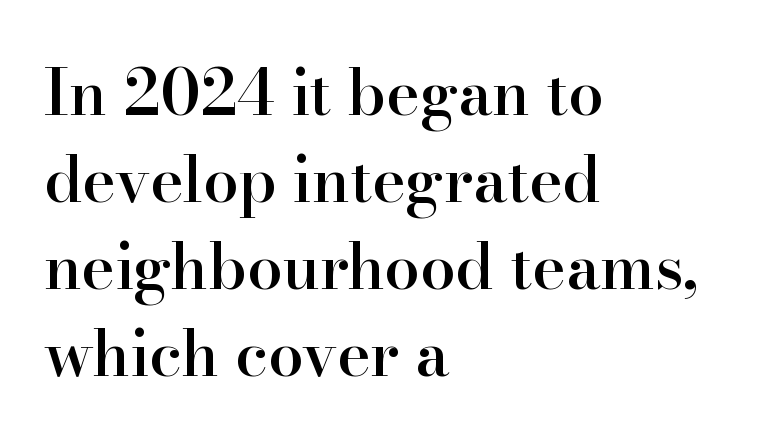
The image shows 63 px semibold serif type, upright; set left-aligned, normal line spacing (1.38x), normal letter spacing, not underlined; high stroke contrast and a small x-height.
